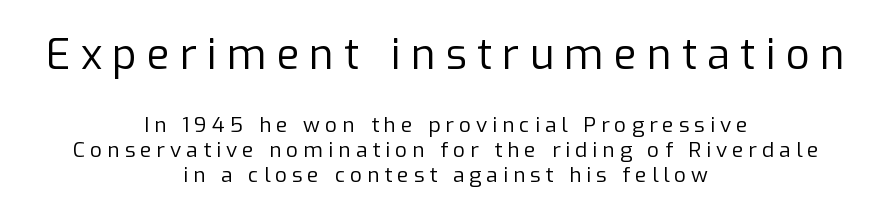
Q: Is the text bold? A: No.
Q: Is the text italic (slanted)? A: No, it is upright.
Q: Is the typeface a serif or a sans-serif typeface? A: Sans-serif.
Q: Is the text underlined? A: No.
Q: How is the paragraph aligned? A: Centered.
Q: Is the spacing between letters normal or unusually wide? A: Unusually wide.
Q: Which block of text is set in a larger size, the first (top) or the second (bottom)? A: The first (top) one.
Q: Width (condensed, normal, or wide)? A: Normal.
Q: Stroke contrast? A: Low.
Q: x-height? A: Medium.
Q: Monospaced? A: No.
